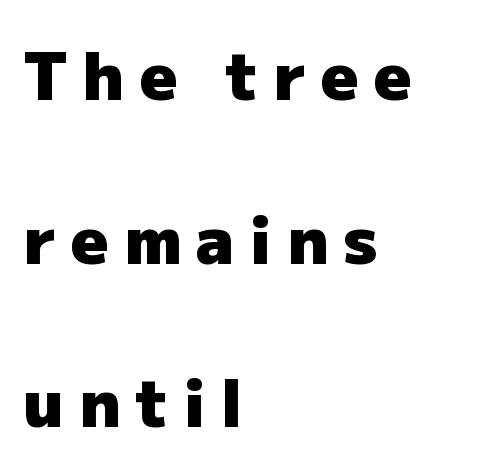
Looks like regular typesetting: each glyph gets only the width it needs. The paragraph shown leans on its left margin. Words float on clear page, feet unadorned. The letters carry no serifs — their stems end cleanly without finishing strokes.
